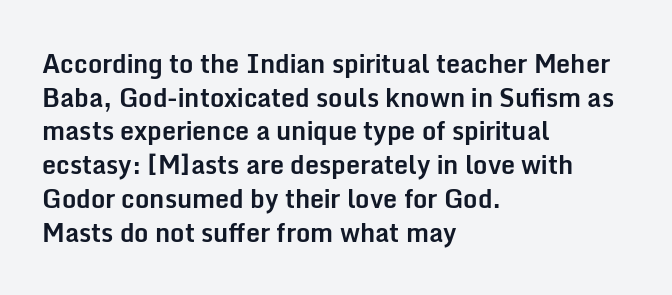
The image shows 25 px bold type, upright; set left-aligned, normal line spacing (1.35x), normal letter spacing, not underlined.
